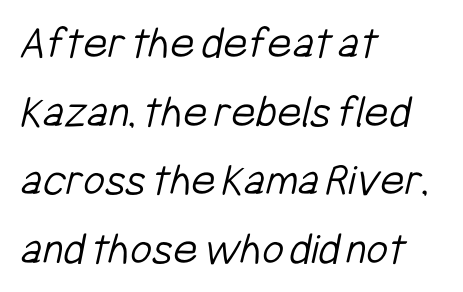
Each stroke keeps to a modest, everyday thickness or less. Inter-character spacing is left at the font's built-in metrics. The passage shown is typed in a proportional face where columns would drift. Type style note: lacks serifs.
